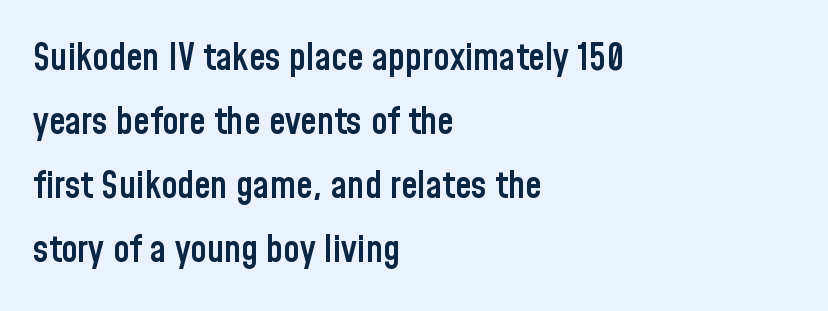
The image shows 37 px semibold, condensed sans-serif type, upright; set left-aligned, line spacing 1.73x, normal letter spacing, not underlined; low stroke contrast and a medium x-height.
